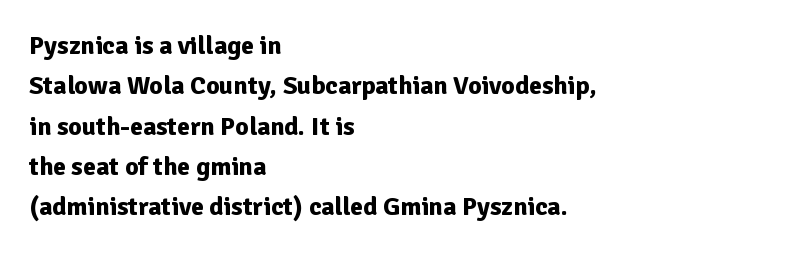
The image shows 26 px bold type, upright; set left-aligned, normal line spacing (1.55x), normal letter spacing, not underlined.
